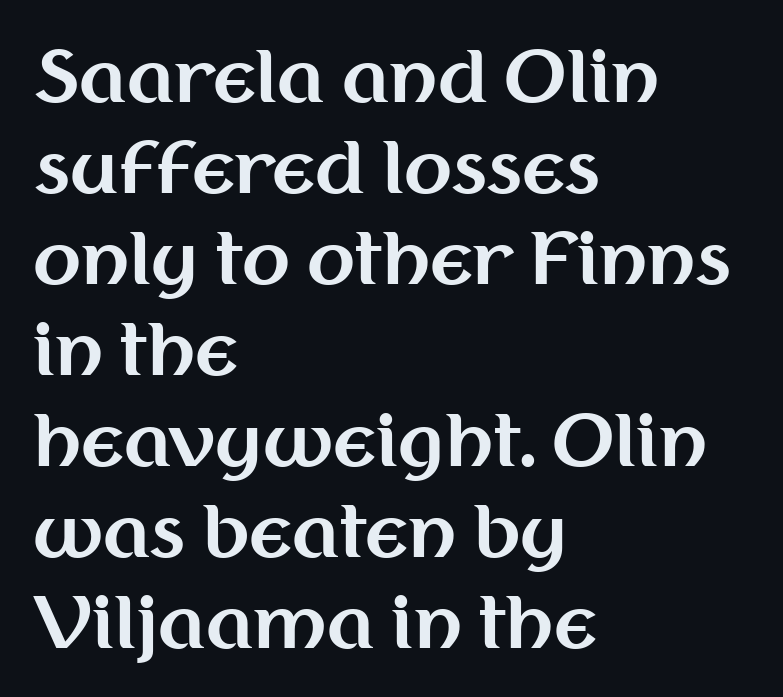
Has an underline been added? It has not. The leading is moderate, giving the passage an even texture. In CSS terms this would be text-align: left. These lines were composed using upright roman letters. This sample has the flowing, uneven cadence of proportional lettering.
